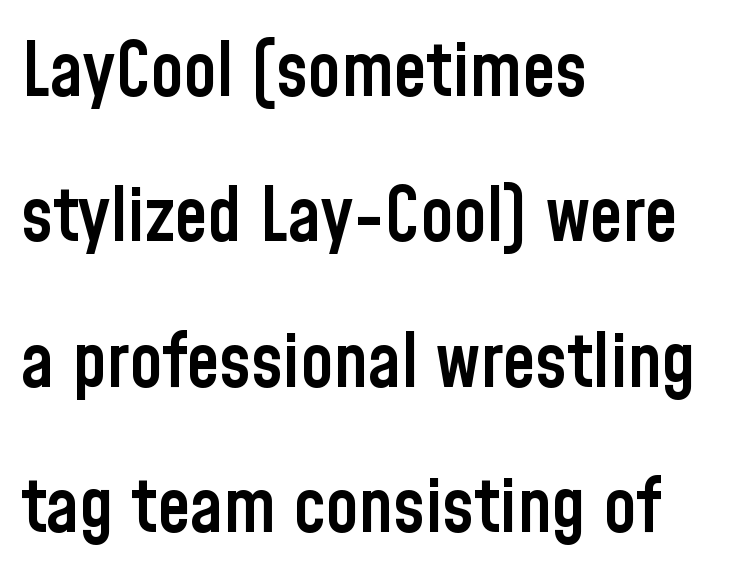
Q: Is the text bold? A: Semi-bold.
Q: Is the text italic (slanted)? A: No, it is upright.
Q: Is the typeface a serif or a sans-serif typeface? A: Sans-serif.
Q: Is the text underlined? A: No.
Q: How is the paragraph aligned? A: Left-aligned.
Q: Is the spacing between letters normal or unusually wide? A: Normal.
Q: Is the spacing between lines tight, normal or loose? A: Loose.
Q: Width (condensed, normal, or wide)? A: Condensed.
Q: Stroke contrast? A: Low.
Q: x-height? A: Medium.
Q: Monospaced? A: No.
